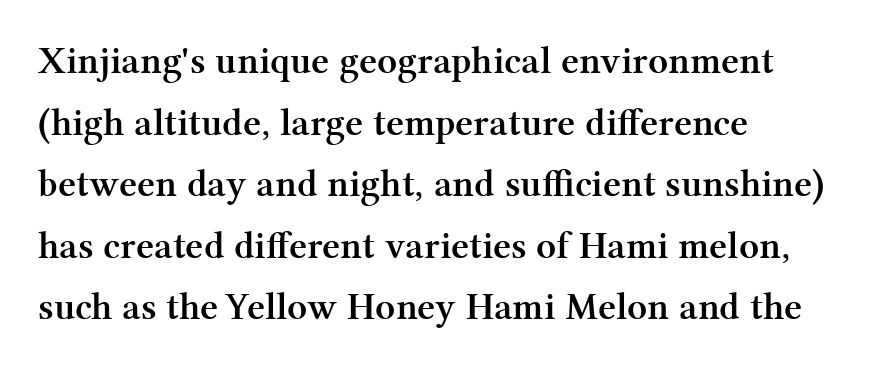
The image shows 39 px semibold serif type, upright; set left-aligned, normal line spacing (1.58x), normal letter spacing, not underlined; medium stroke contrast and a medium x-height.
